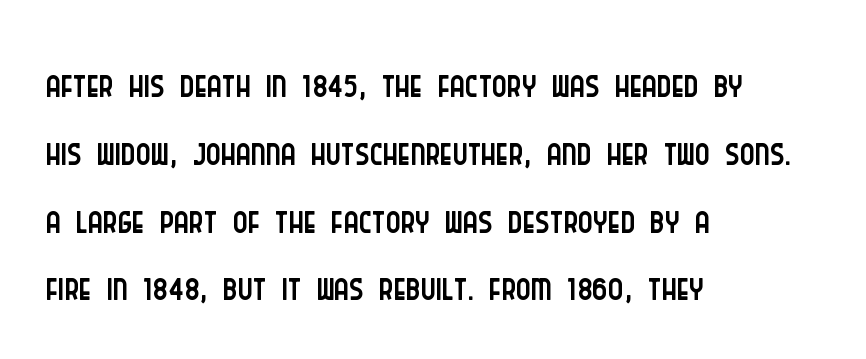
Q: Is the text bold? A: No.
Q: Is the text italic (slanted)? A: No, it is upright.
Q: Is the typeface a serif or a sans-serif typeface? A: Sans-serif.
Q: Is the text underlined? A: No.
Q: How is the paragraph aligned? A: Left-aligned.
Q: Is the spacing between letters normal or unusually wide? A: Normal.
Q: Width (condensed, normal, or wide)? A: Condensed.
Q: Stroke contrast? A: Low.
Q: x-height? A: Large.
Q: Monospaced? A: No.
